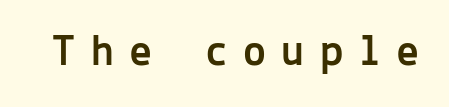
{"serif": "no", "italic": "no", "width": "normal", "x_height": "medium", "monospaced": "yes", "underline": "no", "letter_spacing": "wide", "letter_spacing_em": 0.33, "glyph_px": 46}
